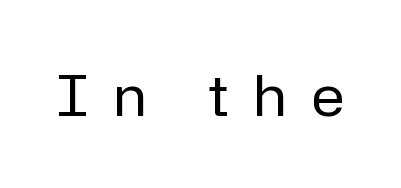
{"serif": "no", "italic": "no", "bold": "no", "weight": "regular", "width": "normal", "stroke_contrast": "low", "x_height": "medium", "monospaced": "no", "underline": "no", "letter_spacing": "wide", "letter_spacing_em": 0.46, "glyph_px": 56}
